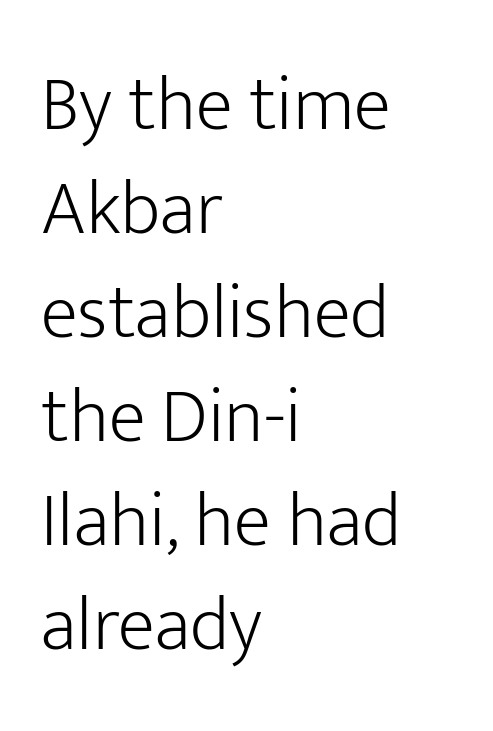
{"serif": "no", "italic": "no", "bold": "no", "weight": "light", "width": "normal", "stroke_contrast": "low", "x_height": "medium", "monospaced": "no", "underline": "no", "align": "left", "line_spacing": "normal", "line_spacing_ratio": 1.35, "letter_spacing": "normal", "letter_spacing_em": 0.0, "glyph_px": 77}
